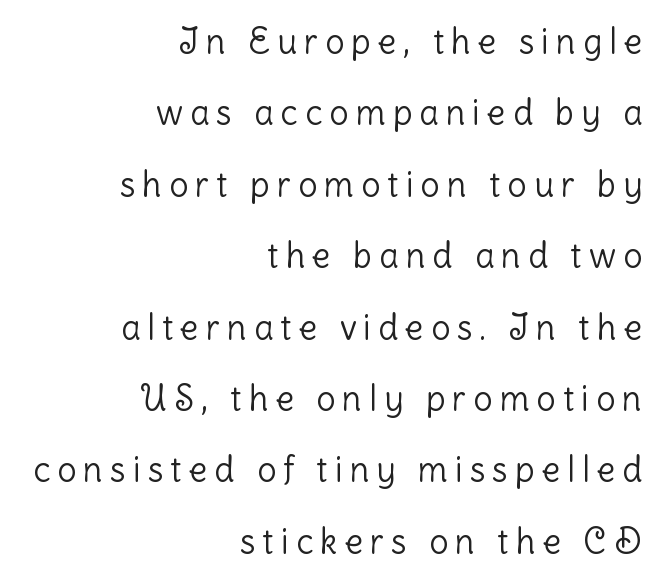
Inter-character spacing is expanded well beyond the font's built-in metrics. The characters are drawn with everyday or finer stroke widths. All the whitespace from short lines collects on the left. The zone under the glyphs is completely vacant. These lines are rendered in a variable-pitch font. If you measured baseline to baseline, you'd find a long distance.
